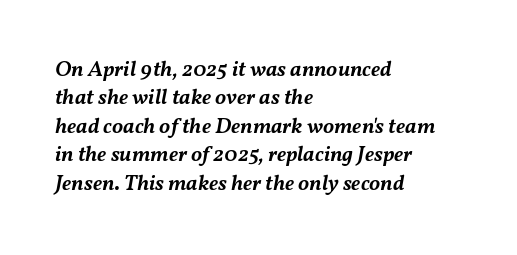
{"italic": "yes", "lean": "right", "slant_degrees": 11, "bold": "semi", "underline": "no", "align": "left", "line_spacing": "normal", "line_spacing_ratio": 1.29, "letter_spacing": "normal", "letter_spacing_em": 0.0, "glyph_px": 22}
